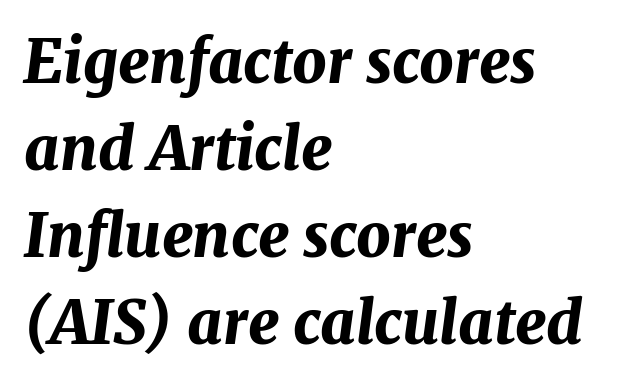
Compared with typical body copy, the letter spacing here is the same. Note the varied advance widths — an 'i' is clearly narrower than an 'm'. The words here are not underlined. Does the weight exceed regular? Yes, all the way to bold.
